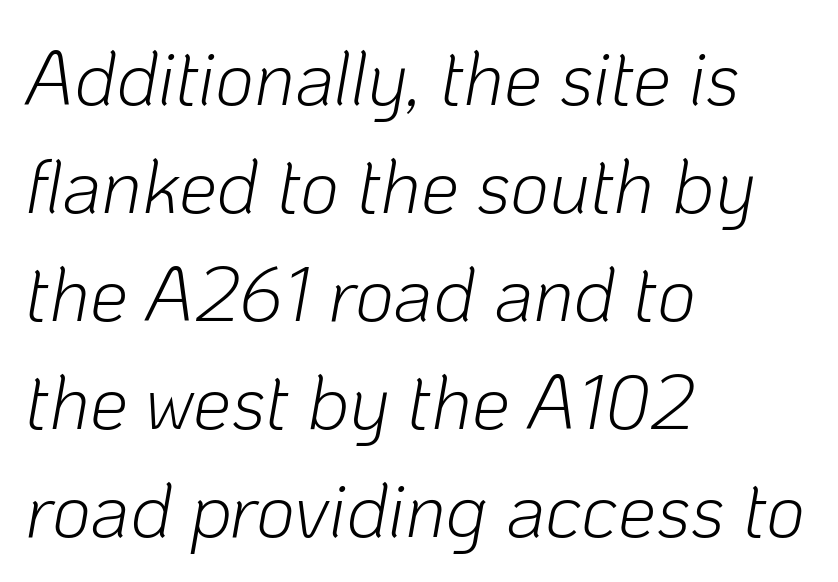
The image shows 76 px light type, italic (leaning right); set left-aligned, normal line spacing (1.42x), normal letter spacing, not underlined; low stroke contrast and a medium x-height.
